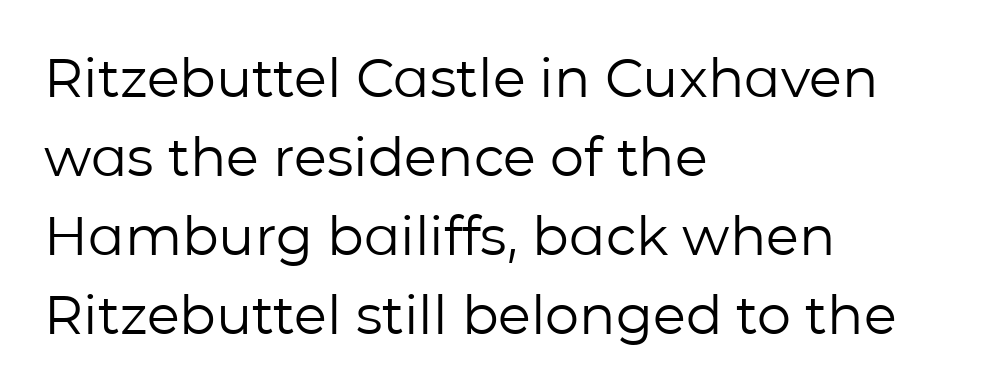
{"serif": "no", "italic": "no", "bold": "no", "weight": "regular", "width": "normal", "stroke_contrast": "low", "x_height": "medium", "monospaced": "no", "underline": "no", "align": "left", "line_spacing": "normal", "line_spacing_ratio": 1.46, "letter_spacing": "normal", "letter_spacing_em": 0.0, "glyph_px": 54}
